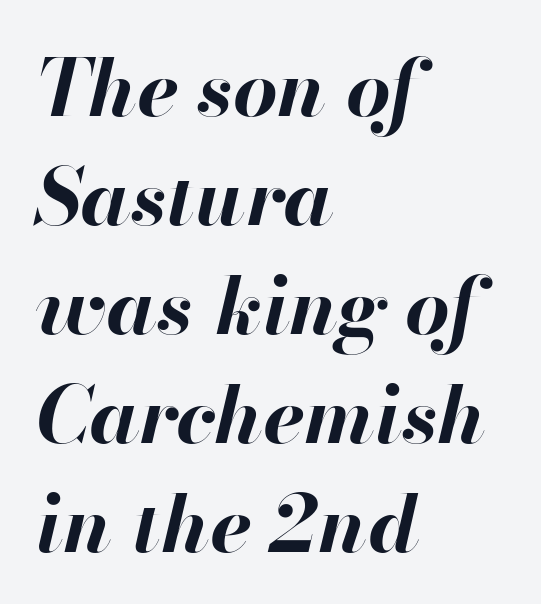
Q: Is the text bold? A: Yes.
Q: Is the text italic (slanted)? A: Yes, it leans right by about 13 degrees.
Q: Is the text underlined? A: No.
Q: How is the paragraph aligned? A: Left-aligned.
Q: Is the spacing between letters normal or unusually wide? A: Normal.
Q: Is the spacing between lines tight, normal or loose? A: Normal.
Q: Width (condensed, normal, or wide)? A: Normal.
Q: Stroke contrast? A: High.
Q: x-height? A: Small.
Q: Monospaced? A: No.
